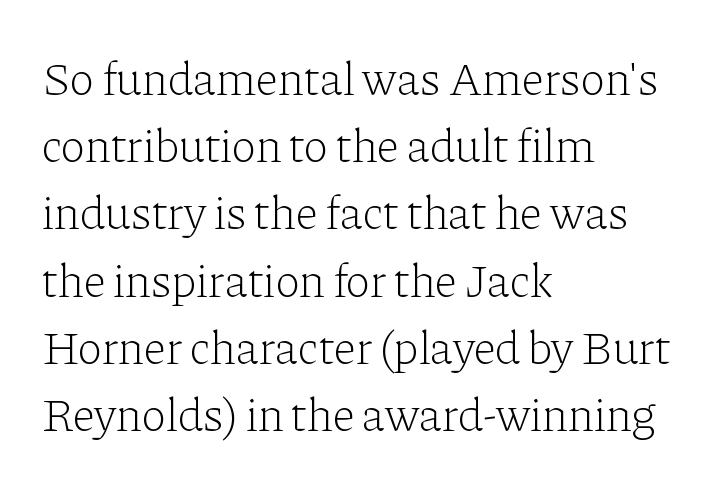
These lines are set flush left with a ragged right edge. These lines are rendered in a variable-pitch font. This sample uses a serif face. The glyphs are unaccompanied by any horizontal stroke below them.
